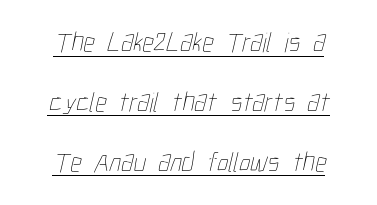
The image shows 28 px thin, condensed type; set centered, loose line spacing (2.14x), normal letter spacing, underlined; low stroke contrast and a medium x-height.
